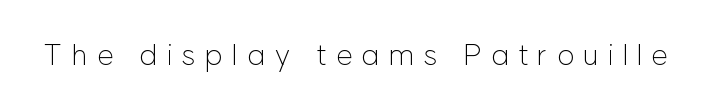
Q: Is the text bold? A: No.
Q: Is the text italic (slanted)? A: No, it is upright.
Q: Is the typeface a serif or a sans-serif typeface? A: Sans-serif.
Q: Is the text underlined? A: No.
Q: Is the spacing between letters normal or unusually wide? A: Unusually wide.
Q: Width (condensed, normal, or wide)? A: Normal.
Q: Stroke contrast? A: Low.
Q: x-height? A: Medium.
Q: Monospaced? A: No.
